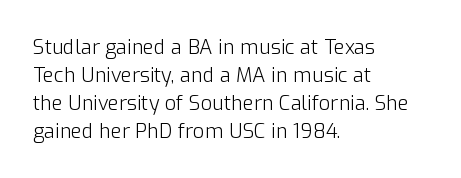
{"italic": "no", "bold": "no", "underline": "no", "align": "left", "line_spacing": "normal", "line_spacing_ratio": 1.4, "letter_spacing": "normal", "letter_spacing_em": 0.0, "glyph_px": 20}
